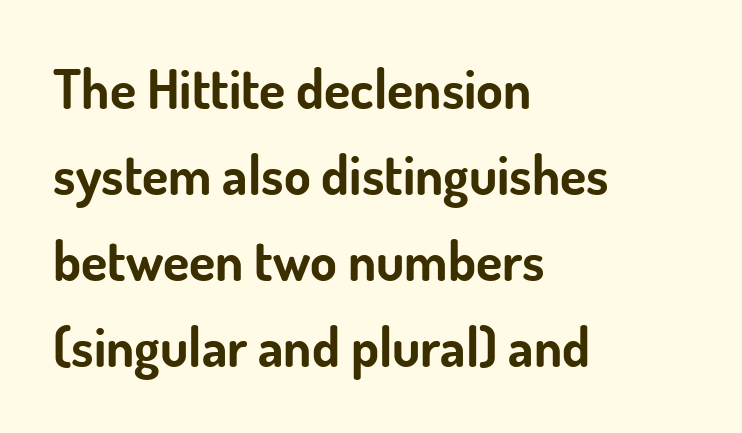
The image shows 54 px bold sans-serif type, upright; set left-aligned, normal line spacing (1.59x), normal letter spacing, not underlined; low stroke contrast and a small x-height.
